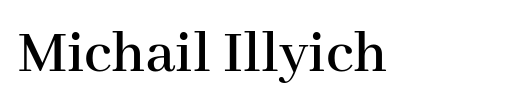
Between one letter and the next there's only the usual sliver of space. Style check: upright. What kind of face is this? One with serifs. Each letter keeps its own natural width here, so spacing adapts to shape. Descenders hang freely into open space.
